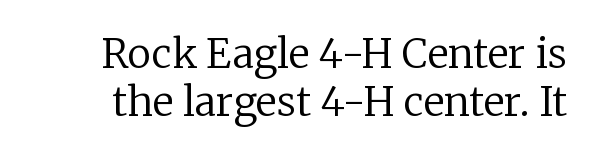
{"serif": "yes", "italic": "no", "bold": "no", "weight": "regular", "width": "normal", "stroke_contrast": "low", "x_height": "medium", "monospaced": "no", "underline": "no", "line_spacing_ratio": 1.2, "letter_spacing": "normal", "letter_spacing_em": 0.0, "glyph_px": 40}
